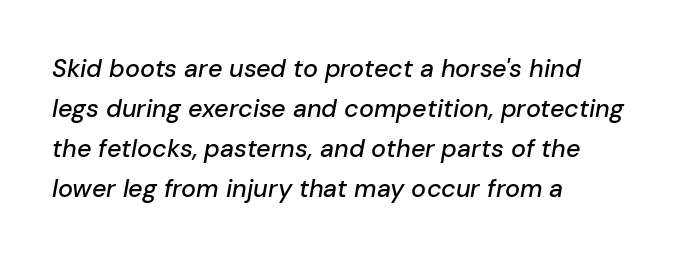
Left-aligned paragraph, ragged on the right. The passage shown leans; its letterforms are oblique. Quick note: underline off. Summary of vertical rhythm: regular, with standard interline spacing. This rendering leaves character spacing at its baseline value.
